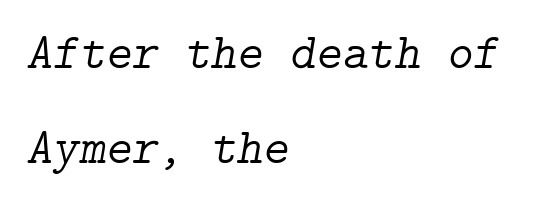
{"serif": "yes", "italic": "yes", "lean": "right", "slant_degrees": 9, "bold": "no", "weight": "light", "width": "normal", "stroke_contrast": "low", "x_height": "medium", "underline": "no", "align": "left", "line_spacing": "loose", "line_spacing_ratio": 1.9, "letter_spacing": "normal", "letter_spacing_em": 0.0, "glyph_px": 50}
